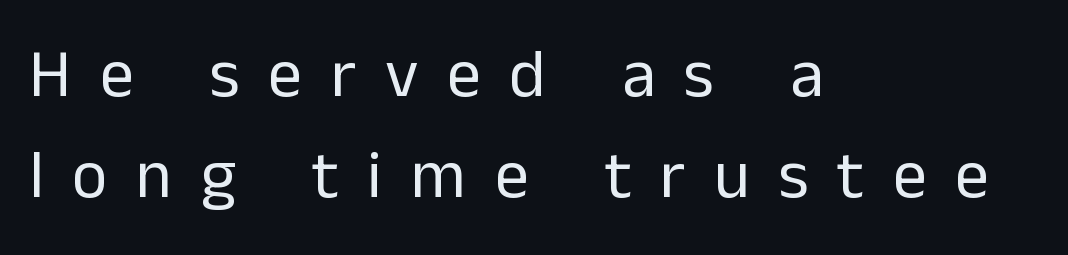
Q: Is the text bold? A: No.
Q: Is the text italic (slanted)? A: No, it is upright.
Q: Is the typeface a serif or a sans-serif typeface? A: Sans-serif.
Q: Is the text underlined? A: No.
Q: How is the paragraph aligned? A: Left-aligned.
Q: Is the spacing between letters normal or unusually wide? A: Unusually wide.
Q: Is the spacing between lines tight, normal or loose? A: Normal.
Q: Width (condensed, normal, or wide)? A: Normal.
Q: Stroke contrast? A: Low.
Q: x-height? A: Medium.
Q: Monospaced? A: No.
